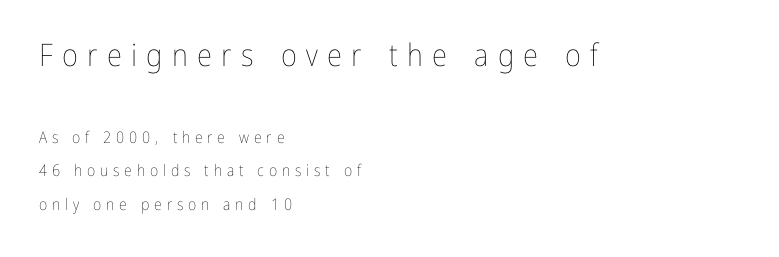
No chunkiness to these letters — they're not bold. If you drew a line through each stem, it would be perfectly vertical. If you measured baseline to baseline, you'd find a long distance. The words here are not underlined.
